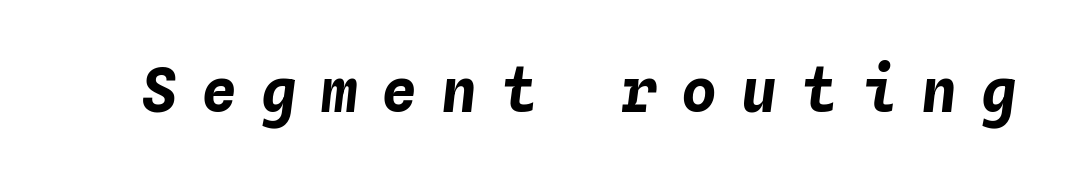
Characters follow at a spacing far wider than the type designer built in. The typography opts for an oblique posture over an upright one. Descenders are the only things crossing below the line. Monospaced: the letters line up in strict vertical columns. The strokes are fattened all the way to bold.
